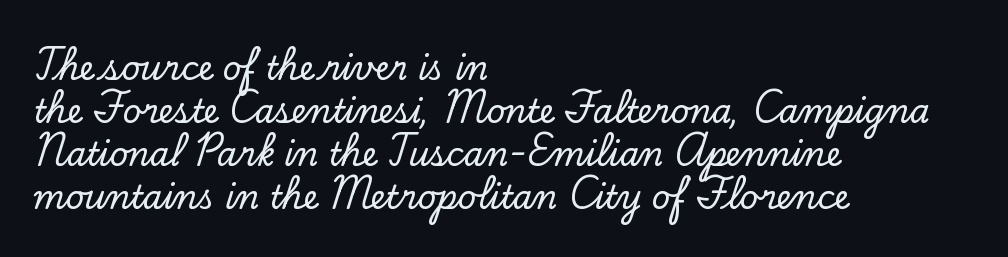
{"serif": "yes", "width": "normal", "stroke_contrast": "low", "x_height": "small", "monospaced": "no", "underline": "no", "align": "left", "line_spacing": "normal", "line_spacing_ratio": 1.34, "letter_spacing": "normal", "letter_spacing_em": 0.0, "glyph_px": 32}
